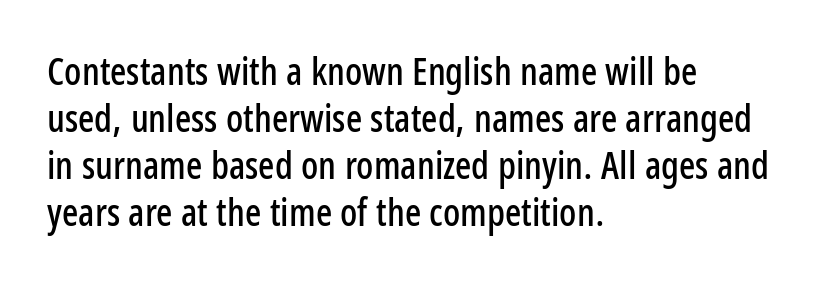
Q: Is the text italic (slanted)? A: No, it is upright.
Q: Is the typeface a serif or a sans-serif typeface? A: Sans-serif.
Q: Is the text underlined? A: No.
Q: How is the paragraph aligned? A: Left-aligned.
Q: Is the spacing between letters normal or unusually wide? A: Normal.
Q: Width (condensed, normal, or wide)? A: Condensed.
Q: Stroke contrast? A: Low.
Q: x-height? A: Medium.
Q: Monospaced? A: No.
